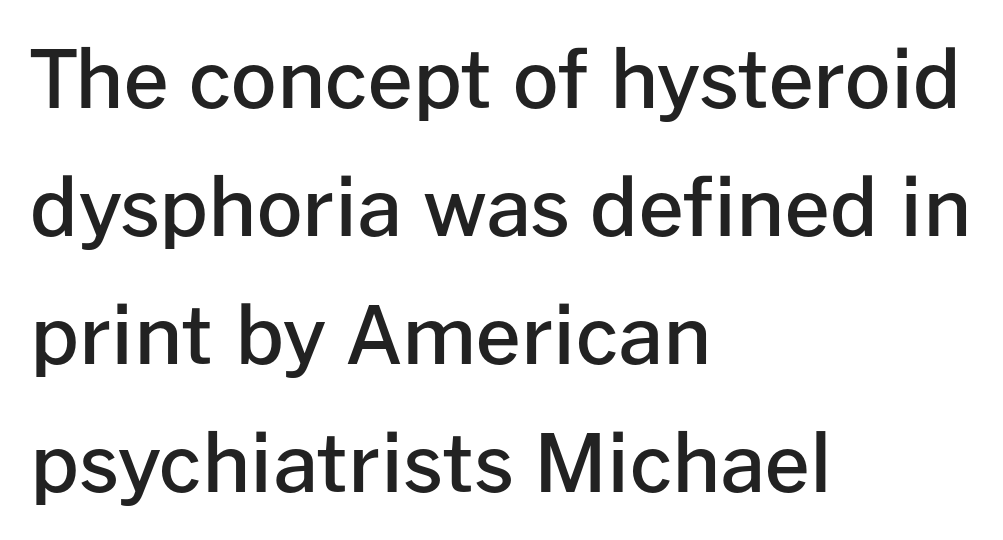
Q: Is the text bold? A: Semi-bold.
Q: Is the text italic (slanted)? A: No, it is upright.
Q: Is the typeface a serif or a sans-serif typeface? A: Sans-serif.
Q: Is the text underlined? A: No.
Q: How is the paragraph aligned? A: Left-aligned.
Q: Is the spacing between letters normal or unusually wide? A: Normal.
Q: Is the spacing between lines tight, normal or loose? A: Normal.
Q: Width (condensed, normal, or wide)? A: Normal.
Q: Stroke contrast? A: Low.
Q: x-height? A: Medium.
Q: Monospaced? A: No.
